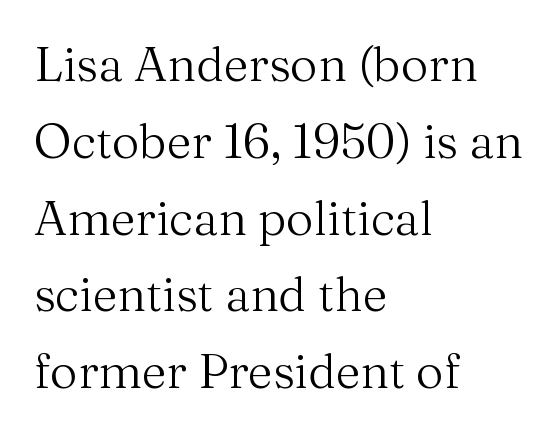
This is serif lettering, the kind often seen in printed books. The letterforms sit at book weight or below. There is no visible air inserted between adjacent glyphs. Line starts are locked; line ends wander. The passage shown is typed in a proportional face where columns would drift.
